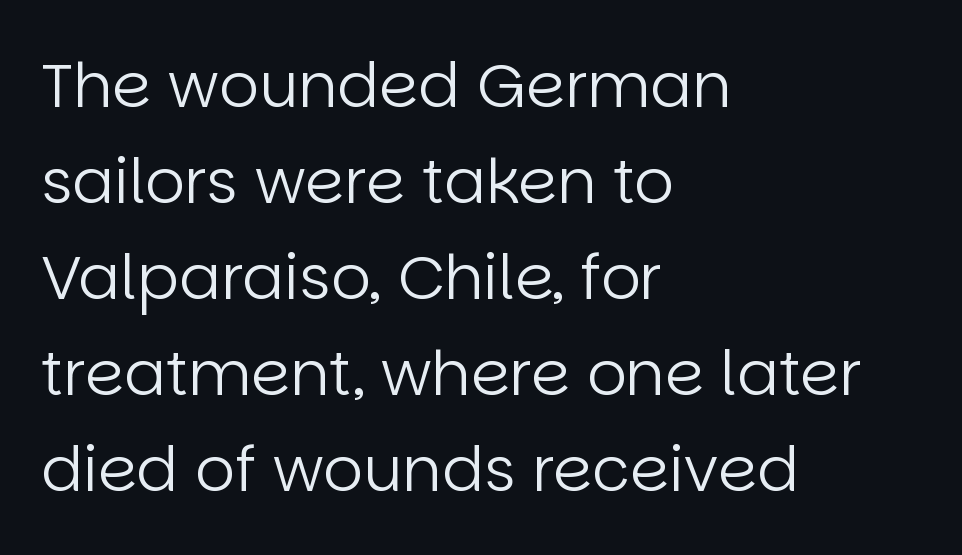
Q: Is the text bold? A: No.
Q: Is the text italic (slanted)? A: No, it is upright.
Q: Is the typeface a serif or a sans-serif typeface? A: Sans-serif.
Q: Is the text underlined? A: No.
Q: How is the paragraph aligned? A: Left-aligned.
Q: Is the spacing between letters normal or unusually wide? A: Normal.
Q: Is the spacing between lines tight, normal or loose? A: Normal.
Q: Width (condensed, normal, or wide)? A: Normal.
Q: Stroke contrast? A: Low.
Q: x-height? A: Large.
Q: Monospaced? A: No.
